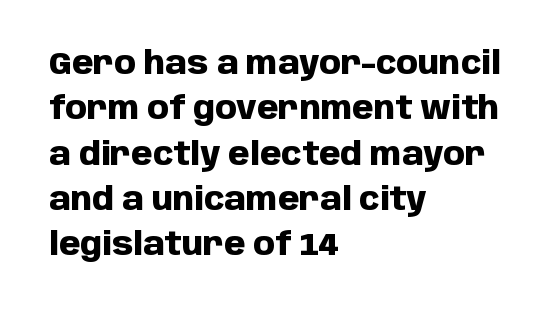
Q: Is the text bold? A: Yes.
Q: Is the text italic (slanted)? A: No, it is upright.
Q: Is the typeface a serif or a sans-serif typeface? A: Sans-serif.
Q: Is the text underlined? A: No.
Q: How is the paragraph aligned? A: Left-aligned.
Q: Is the spacing between letters normal or unusually wide? A: Normal.
Q: Is the spacing between lines tight, normal or loose? A: Normal.
Q: Width (condensed, normal, or wide)? A: Normal.
Q: Stroke contrast? A: Low.
Q: x-height? A: Large.
Q: Monospaced? A: No.
